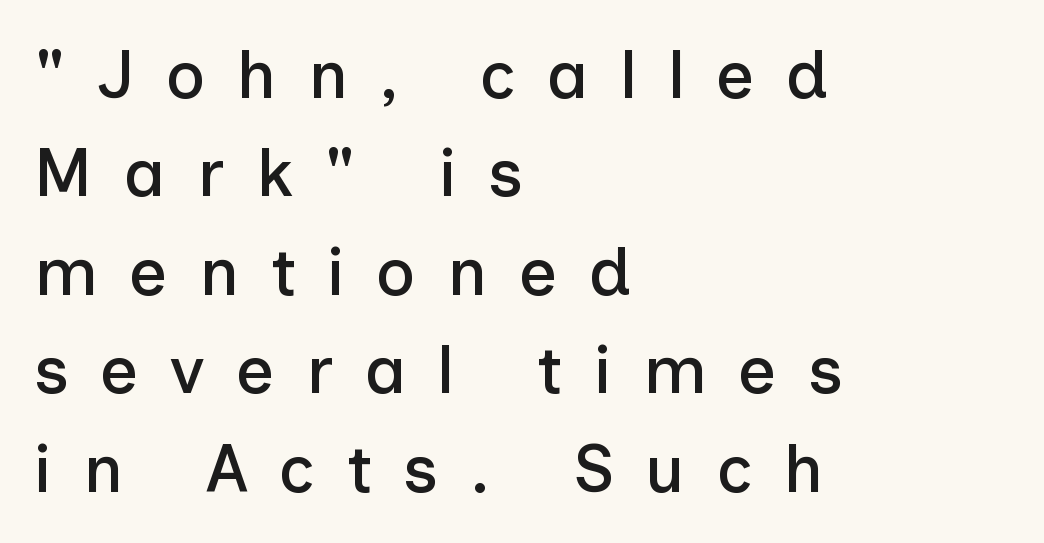
Q: Is the text italic (slanted)? A: No, it is upright.
Q: Is the typeface a serif or a sans-serif typeface? A: Sans-serif.
Q: Is the text underlined? A: No.
Q: How is the paragraph aligned? A: Left-aligned.
Q: Is the spacing between letters normal or unusually wide? A: Unusually wide.
Q: Is the spacing between lines tight, normal or loose? A: Normal.
Q: Width (condensed, normal, or wide)? A: Normal.
Q: Stroke contrast? A: Low.
Q: x-height? A: Medium.
Q: Monospaced? A: No.
